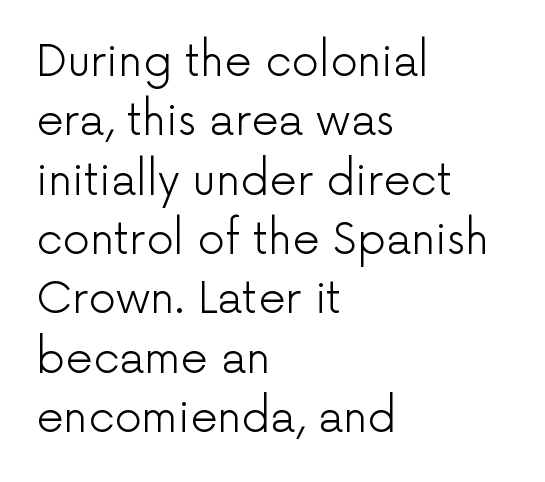
Compared with a centered layout, this one pins lines to the left instead. Baseline-to-baseline distance is the conventional proportion of letter height. Look at the tracking — it's just the regular setting, nothing added. Serifs: no, the terminals of the letterforms are clean.
